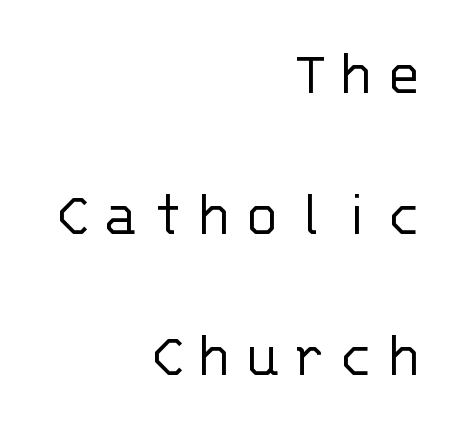
Q: Is the text bold? A: No.
Q: Is the text italic (slanted)? A: No, it is upright.
Q: Is the typeface a serif or a sans-serif typeface? A: Sans-serif.
Q: Is the text underlined? A: No.
Q: How is the paragraph aligned? A: Right-aligned.
Q: Is the spacing between lines tight, normal or loose? A: Loose.
Q: Width (condensed, normal, or wide)? A: Normal.
Q: Stroke contrast? A: Low.
Q: x-height? A: Large.
Q: Monospaced? A: Yes.
